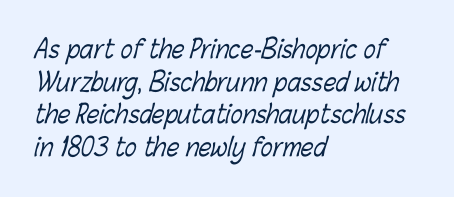
{"bold": "no", "underline": "no", "align": "left", "line_spacing": "normal", "line_spacing_ratio": 1.31, "letter_spacing": "normal", "letter_spacing_em": 0.0, "glyph_px": 25}
